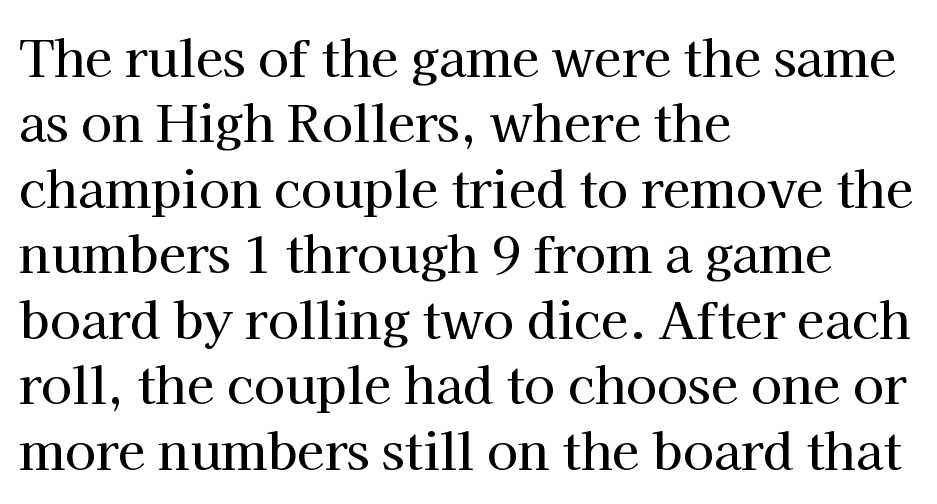
{"serif": "yes", "italic": "no", "width": "normal", "stroke_contrast": "high", "x_height": "medium", "monospaced": "no", "underline": "no", "align": "left", "line_spacing": "normal", "line_spacing_ratio": 1.31, "letter_spacing": "normal", "letter_spacing_em": 0.0, "glyph_px": 50}
